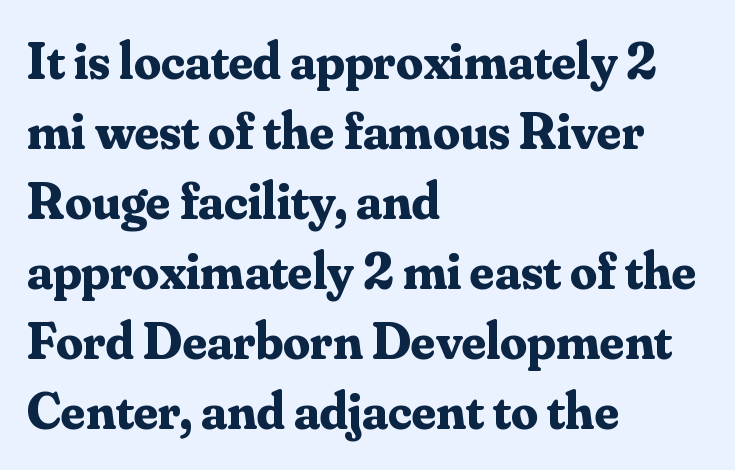
Q: Is the text bold? A: Yes.
Q: Is the text italic (slanted)? A: No, it is upright.
Q: Is the typeface a serif or a sans-serif typeface? A: Serif.
Q: Is the text underlined? A: No.
Q: How is the paragraph aligned? A: Left-aligned.
Q: Is the spacing between letters normal or unusually wide? A: Normal.
Q: Is the spacing between lines tight, normal or loose? A: Normal.
Q: Width (condensed, normal, or wide)? A: Normal.
Q: Stroke contrast? A: Medium.
Q: x-height? A: Small.
Q: Monospaced? A: No.
